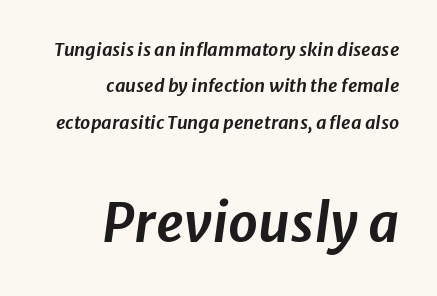
The image shows 53 px text type, italic (leaning right); set right-aligned, loose line spacing (2.02x), normal letter spacing, not underlined; the second (bottom) block is 2.94x larger; low stroke contrast and a medium x-height.
